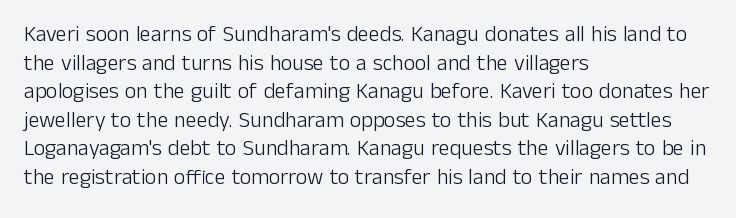
Q: Is the text bold? A: No.
Q: Is the text italic (slanted)? A: No, it is upright.
Q: Is the text underlined? A: No.
Q: How is the paragraph aligned? A: Left-aligned.
Q: Is the spacing between letters normal or unusually wide? A: Normal.
Q: Is the spacing between lines tight, normal or loose? A: Normal.
